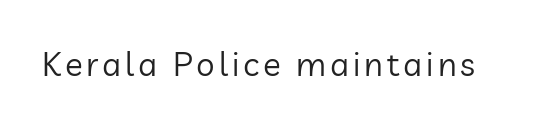
Q: Is the text bold? A: No.
Q: Is the text italic (slanted)? A: No, it is upright.
Q: Is the typeface a serif or a sans-serif typeface? A: Sans-serif.
Q: Is the text underlined? A: No.
Q: Width (condensed, normal, or wide)? A: Normal.
Q: Stroke contrast? A: Low.
Q: x-height? A: Medium.
Q: Monospaced? A: No.
